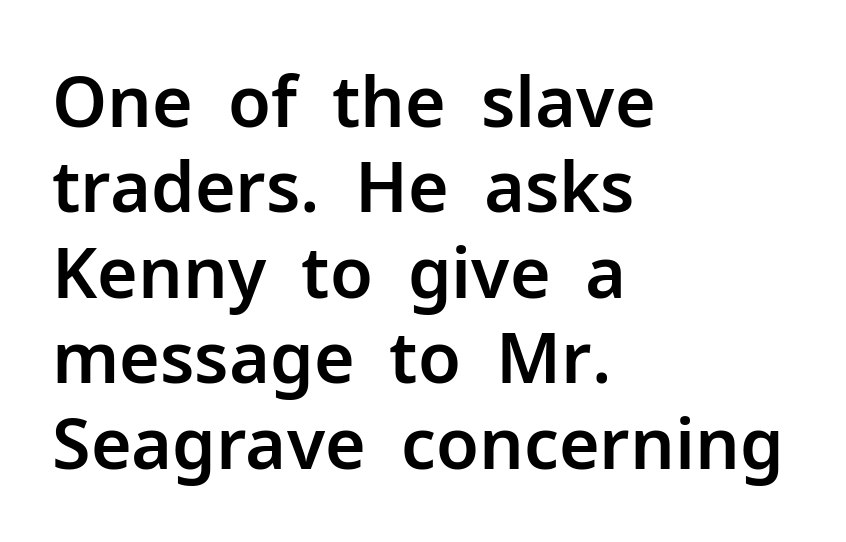
The image shows 70 px sans-serif type, upright; set left-aligned, line spacing 1.22x, normal letter spacing, not underlined; low stroke contrast and a medium x-height.
